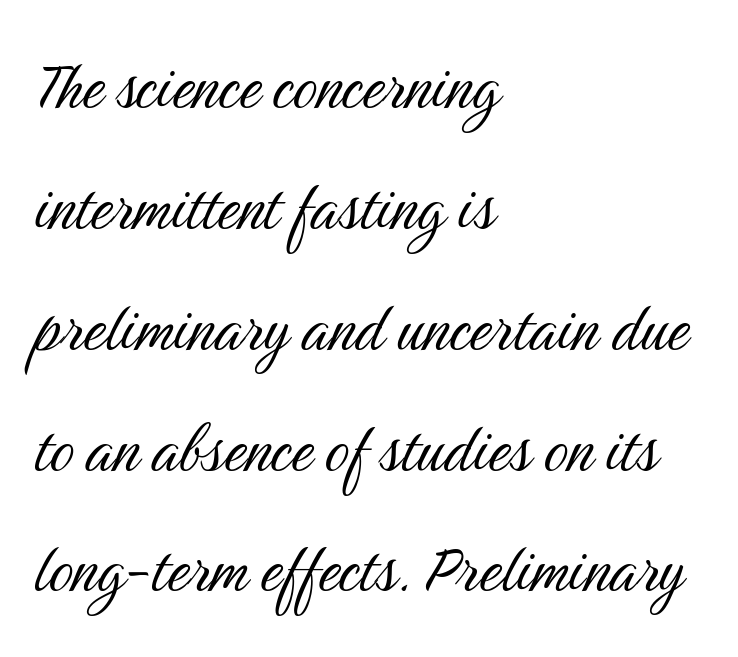
Q: Is the text bold? A: No.
Q: Is the text italic (slanted)? A: Yes.
Q: Is the typeface a serif or a sans-serif typeface? A: Sans-serif.
Q: Is the text underlined? A: No.
Q: How is the paragraph aligned? A: Left-aligned.
Q: Is the spacing between letters normal or unusually wide? A: Normal.
Q: Is the spacing between lines tight, normal or loose? A: Normal.
Q: Width (condensed, normal, or wide)? A: Condensed.
Q: Stroke contrast? A: Medium.
Q: x-height? A: Medium.
Q: Monospaced? A: No.
